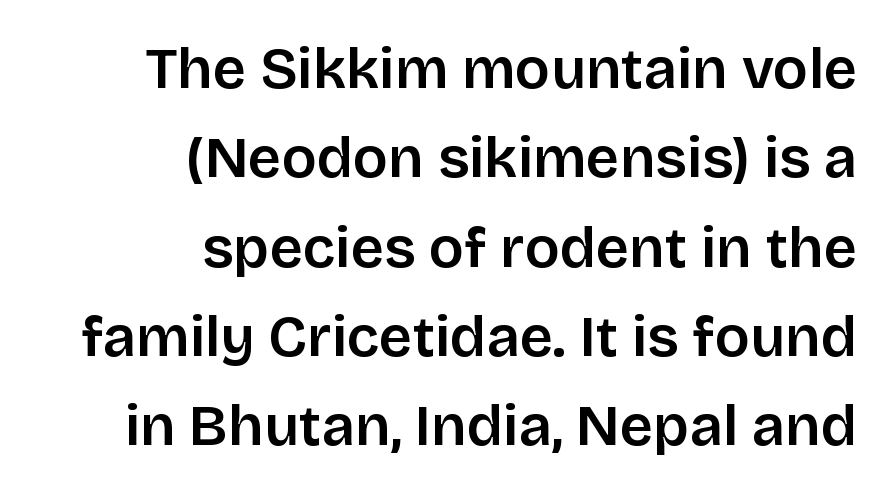
{"serif": "no", "italic": "no", "width": "normal", "stroke_contrast": "low", "x_height": "large", "monospaced": "no", "underline": "no", "align": "right", "line_spacing": "normal", "line_spacing_ratio": 1.54, "letter_spacing": "normal", "letter_spacing_em": 0.0, "glyph_px": 58}
